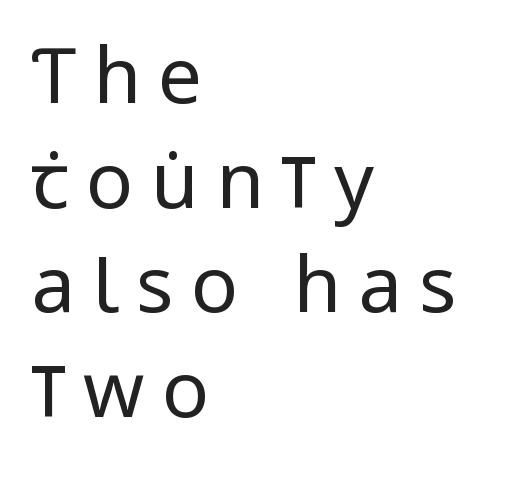
Q: Is the text bold? A: No.
Q: Is the text italic (slanted)? A: No, it is upright.
Q: Is the typeface a serif or a sans-serif typeface? A: Sans-serif.
Q: Is the text underlined? A: No.
Q: How is the paragraph aligned? A: Left-aligned.
Q: Is the spacing between letters normal or unusually wide? A: Unusually wide.
Q: Is the spacing between lines tight, normal or loose? A: Normal.
Q: Width (condensed, normal, or wide)? A: Condensed.
Q: Stroke contrast? A: Low.
Q: x-height? A: Large.
Q: Monospaced? A: No.
